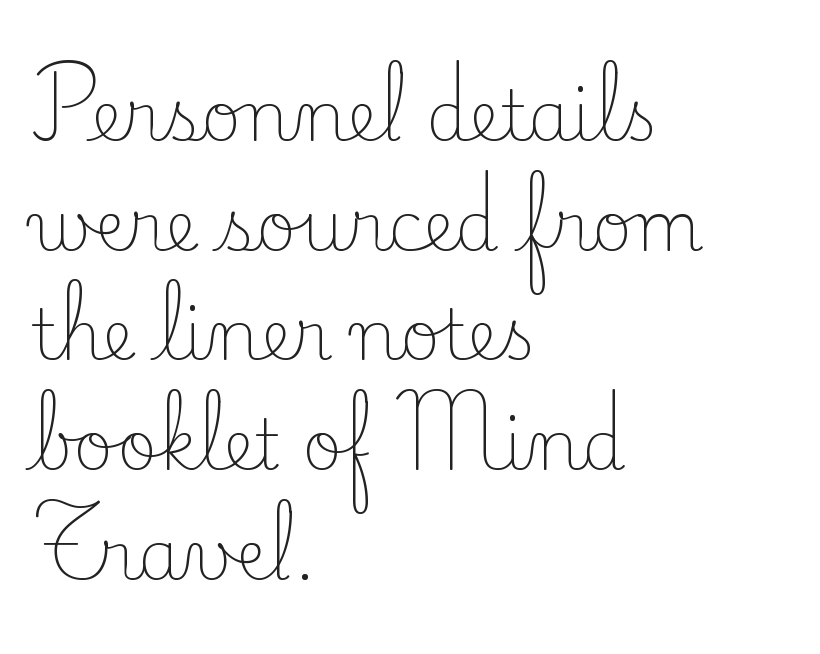
The letters advance in unequal steps, a hallmark of proportional type. The baseline area is clear. A light-to-regular cut is what we see here. Look at the tracking — it's just the regular setting, nothing added. The lines sit at an ordinary, default distance from one another. Unlike italic type, these characters show no tilt at all.
